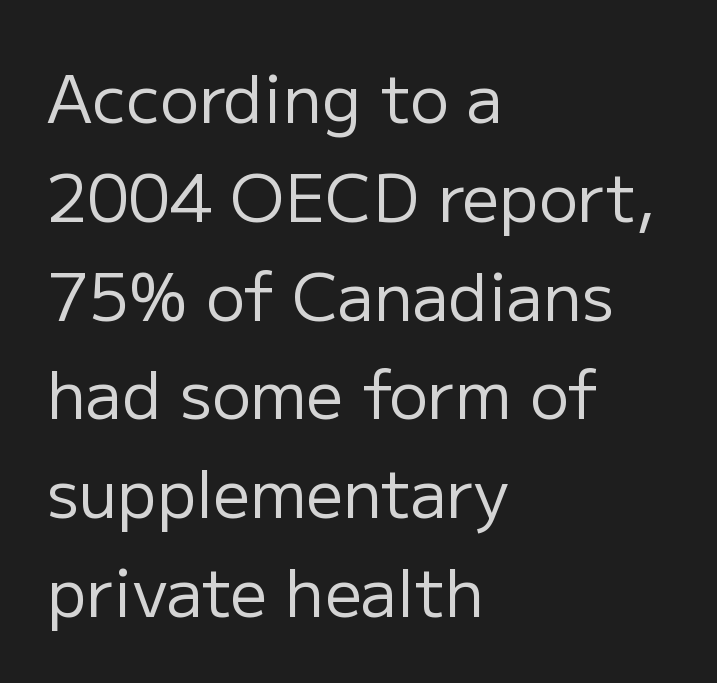
The image shows 65 px regular-weight sans-serif type, upright; set left-aligned, normal line spacing (1.52x), normal letter spacing, not underlined; low stroke contrast and a medium x-height.
